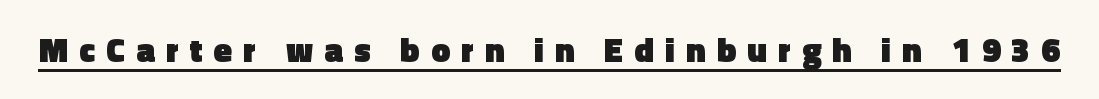
Strokes here are thick enough to call this a true bold. Does the lettering tilt? It doesn't — this is upright. Decoration check: the copy is underlined. Display-style spreading of the glyphs; the letterfit is very open.
